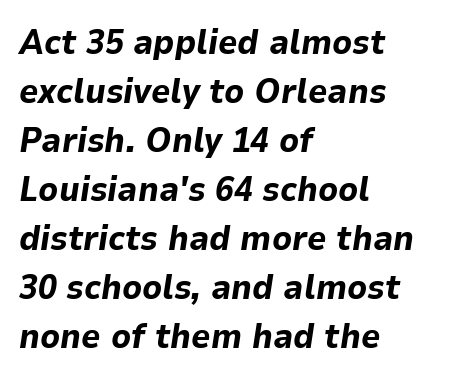
The image shows 34 px bold type, italic (leaning right); set left-aligned, normal line spacing (1.44x), normal letter spacing, not underlined; low stroke contrast and a medium x-height.
